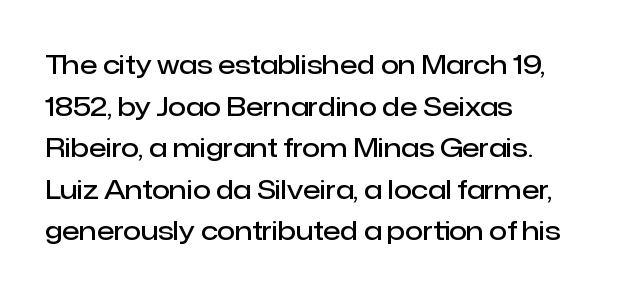
{"italic": "no", "bold": "semi", "underline": "no", "align": "left", "line_spacing": "normal", "line_spacing_ratio": 1.6, "letter_spacing": "normal", "letter_spacing_em": 0.0, "glyph_px": 26}
